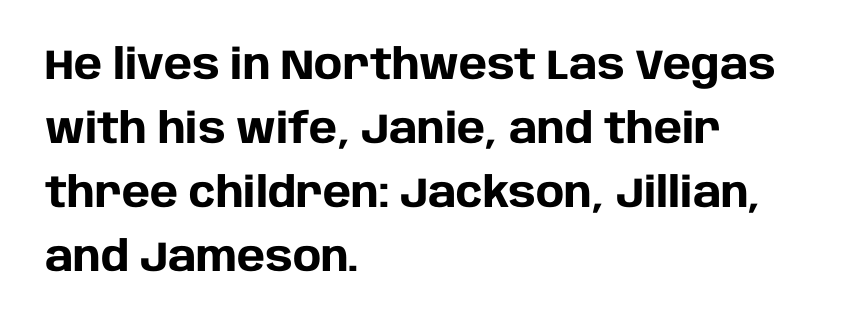
Q: Is the text bold? A: Yes.
Q: Is the text italic (slanted)? A: No, it is upright.
Q: Is the typeface a serif or a sans-serif typeface? A: Sans-serif.
Q: Is the text underlined? A: No.
Q: How is the paragraph aligned? A: Left-aligned.
Q: Is the spacing between letters normal or unusually wide? A: Normal.
Q: Is the spacing between lines tight, normal or loose? A: Normal.
Q: Width (condensed, normal, or wide)? A: Normal.
Q: Stroke contrast? A: Low.
Q: x-height? A: Large.
Q: Monospaced? A: No.
